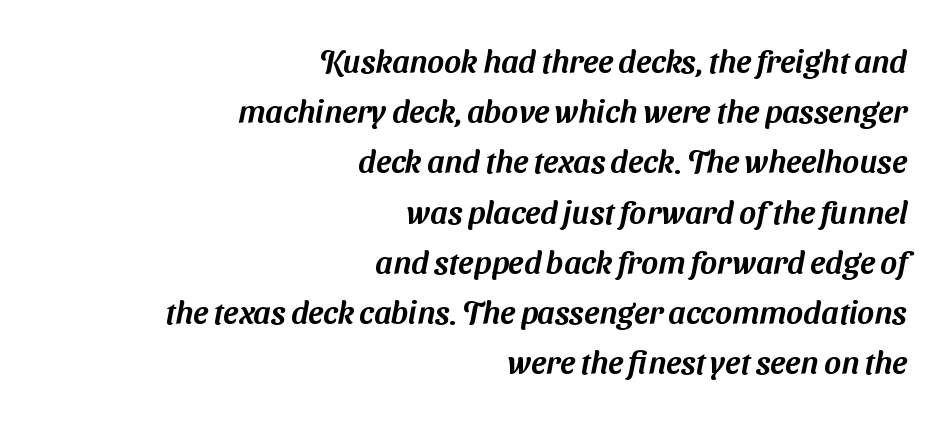
{"serif": "no", "width": "normal", "stroke_contrast": "medium", "x_height": "medium", "monospaced": "no", "underline": "no", "align": "right", "line_spacing": "normal", "line_spacing_ratio": 1.57, "letter_spacing": "normal", "letter_spacing_em": 0.0, "glyph_px": 32}
